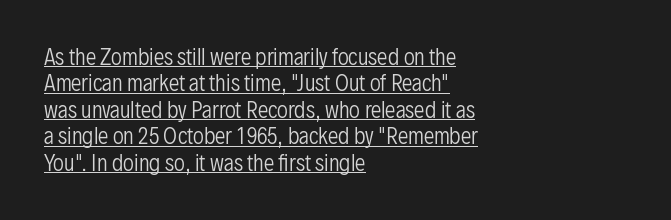
{"italic": "no", "bold": "no", "underline": "yes", "align": "left", "line_spacing": "normal", "line_spacing_ratio": 1.26, "letter_spacing": "normal", "letter_spacing_em": 0.0, "glyph_px": 21}
